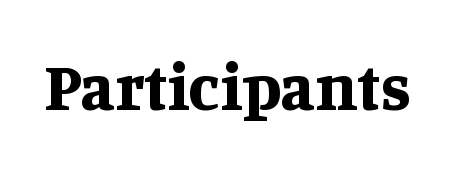
The image shows 67 px bold serif type, upright; set normal letter spacing, not underlined; medium stroke contrast and a large x-height.
